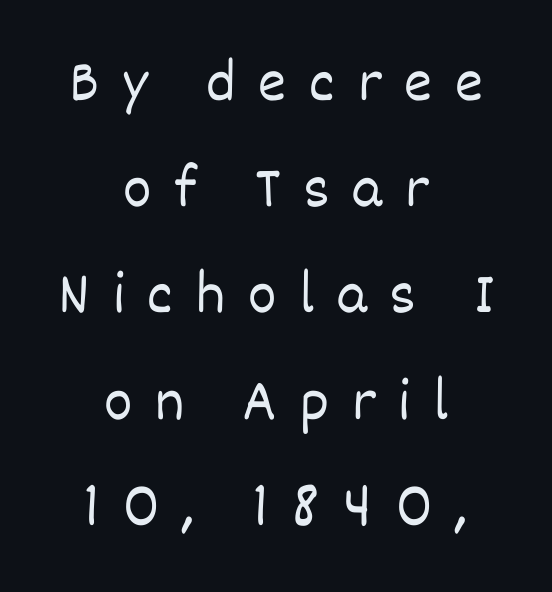
The font is comparable to plain body text, perhaps lighter. Spacing verdict: proportional, widths tailored to each character. Centered paragraph, ragged on both sides. The type sits square on the baseline with zero lean.
